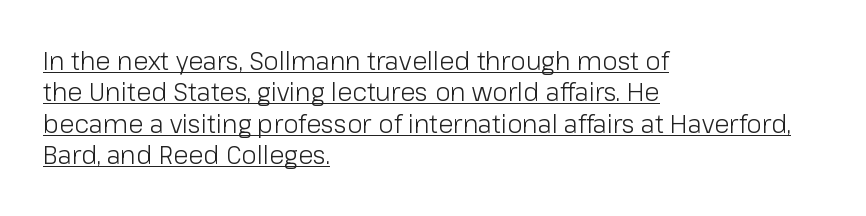
These lines keep a tight, regular rhythm from letter to letter. When letters stand straight like this, we call the style roman or upright. The block of text has a typical density, with ordinary space between rows. Each stroke keeps to a modest, everyday thickness or less. In CSS terms this would be text-align: left. Glance below the letters and you will spot a drawn line.
